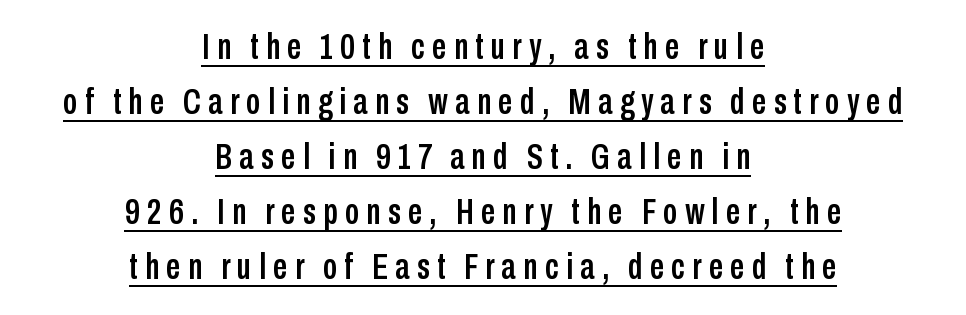
{"serif": "no", "italic": "no", "width": "condensed", "stroke_contrast": "low", "x_height": "medium", "monospaced": "no", "underline": "yes", "align": "center", "line_spacing": "normal", "line_spacing_ratio": 1.53, "letter_spacing": "wide", "letter_spacing_em": 0.2, "glyph_px": 36}
